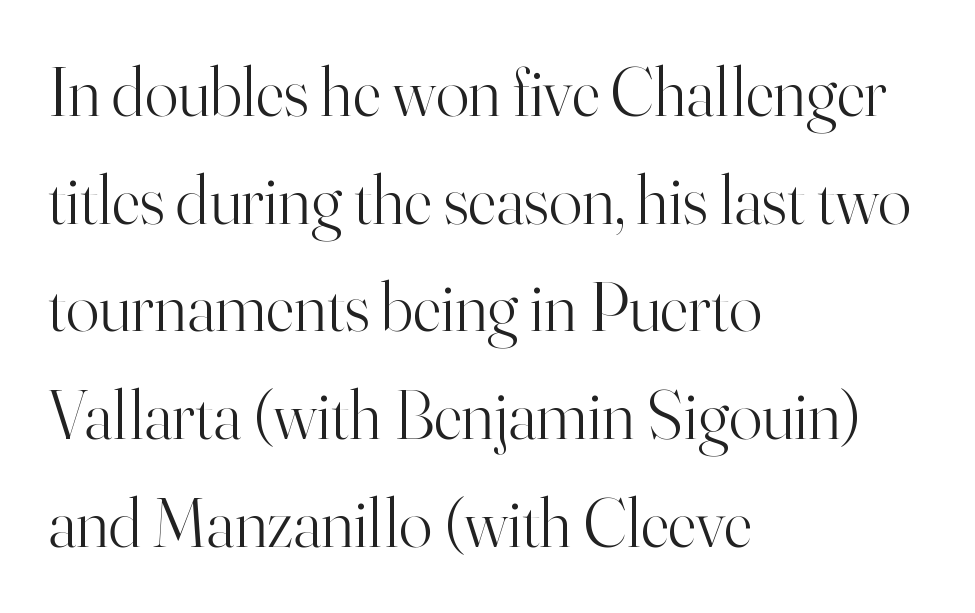
Q: Is the text bold? A: No.
Q: Is the text italic (slanted)? A: No, it is upright.
Q: Is the typeface a serif or a sans-serif typeface? A: Serif.
Q: Is the text underlined? A: No.
Q: How is the paragraph aligned? A: Left-aligned.
Q: Is the spacing between letters normal or unusually wide? A: Normal.
Q: Is the spacing between lines tight, normal or loose? A: Normal.
Q: Width (condensed, normal, or wide)? A: Normal.
Q: Stroke contrast? A: High.
Q: x-height? A: Small.
Q: Monospaced? A: No.
